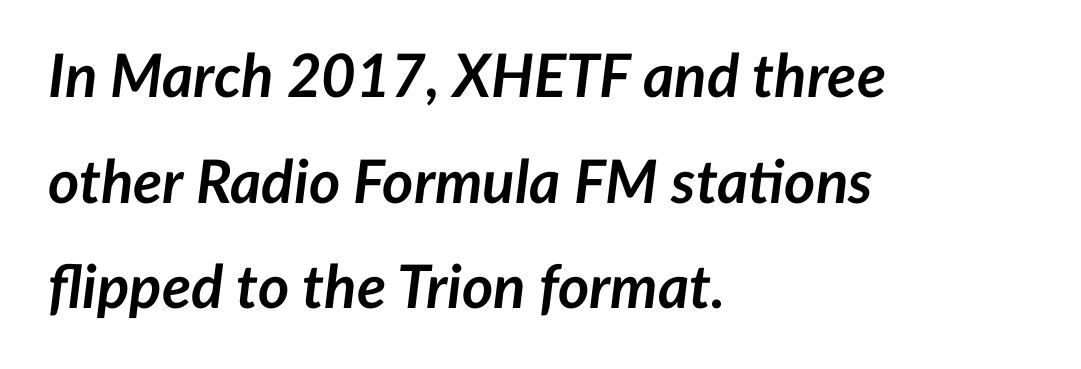
The image shows 60 px semibold type, italic (leaning right); set left-aligned, line spacing 1.76x, normal letter spacing, not underlined; low stroke contrast and a medium x-height.
